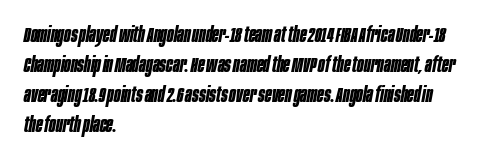
The string is rendered with underlining switched off. How heavy is the stroke? Heavy — this is a bold. The passage shown stacks its lines at a standard gap. Reading down the block, your eye returns to a fixed left position each line. Students, note that the glyphs here touch the page at normal intervals. A typesetter would mark this as italic.
